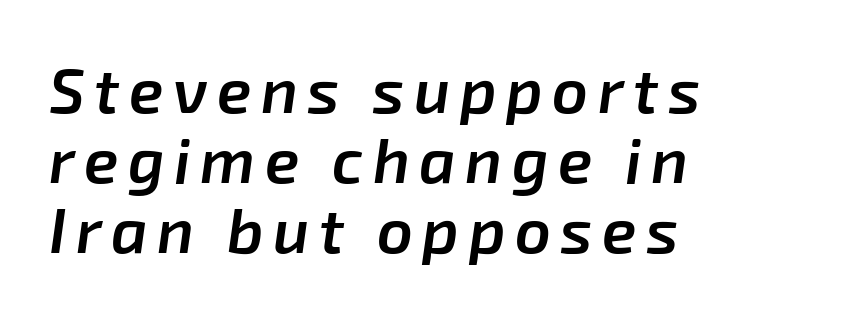
{"italic": "yes", "lean": "right", "slant_degrees": 8, "bold": "semi", "weight": "semibold", "width": "normal", "stroke_contrast": "low", "x_height": "medium", "monospaced": "no", "underline": "no", "align": "left", "line_spacing": "tight", "line_spacing_ratio": 1.11, "glyph_px": 63}
